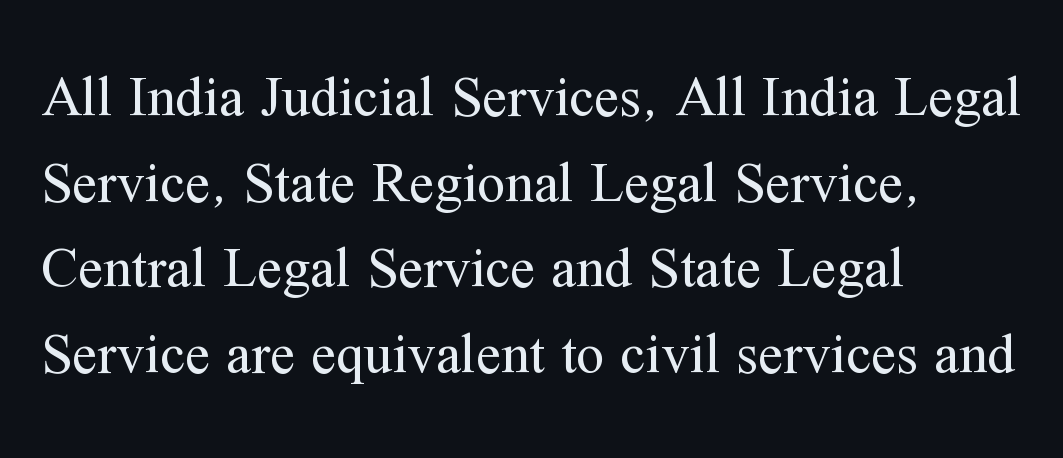
{"serif": "yes", "italic": "no", "bold": "no", "weight": "regular", "width": "normal", "stroke_contrast": "medium", "x_height": "medium", "monospaced": "no", "underline": "no", "align": "left", "line_spacing": "normal", "line_spacing_ratio": 1.53, "letter_spacing": "normal", "letter_spacing_em": 0.0, "glyph_px": 56}
